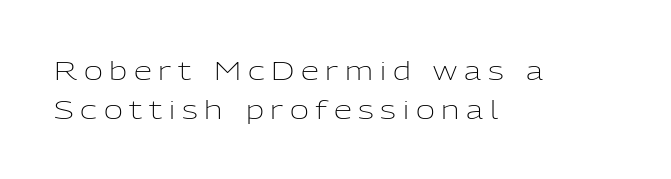
Q: Is the text bold? A: No.
Q: Is the text italic (slanted)? A: No, it is upright.
Q: Is the text underlined? A: No.
Q: How is the paragraph aligned? A: Left-aligned.
Q: Is the spacing between letters normal or unusually wide? A: Unusually wide.
Q: Is the spacing between lines tight, normal or loose? A: Normal.
